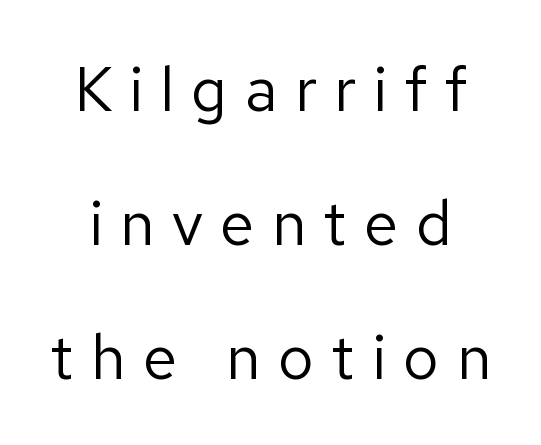
The image shows 62 px regular-weight sans-serif type, upright; set loose line spacing (2.16x), unusually wide letter spacing (+0.28 em), not underlined; low stroke contrast and a medium x-height.
